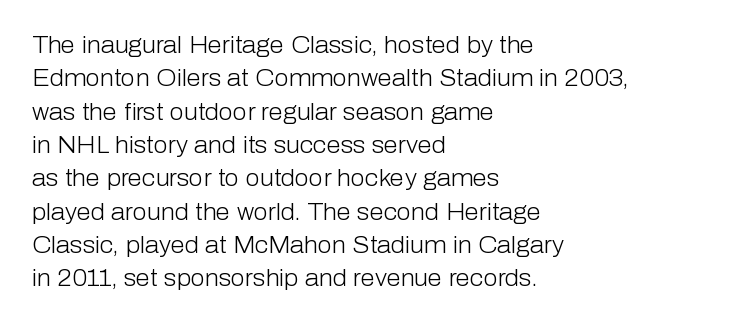
The image shows 23 px text type, upright; set left-aligned, normal line spacing (1.45x), normal letter spacing, not underlined.
